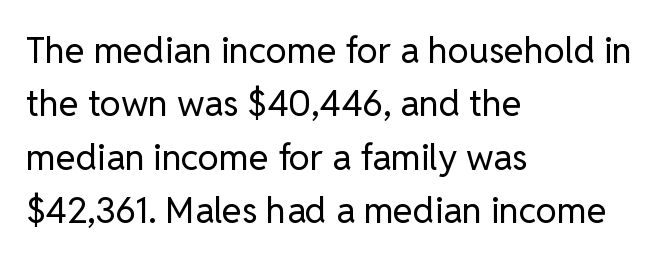
{"serif": "no", "italic": "no", "bold": "no", "weight": "regular", "width": "normal", "stroke_contrast": "low", "x_height": "medium", "monospaced": "no", "underline": "no", "align": "left", "line_spacing": "normal", "line_spacing_ratio": 1.48, "letter_spacing": "normal", "letter_spacing_em": 0.0, "glyph_px": 36}
